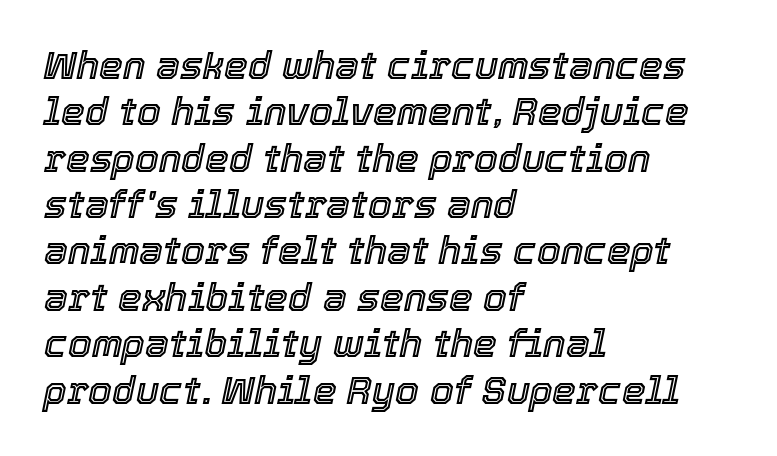
Q: Is the text italic (slanted)? A: Yes, it leans right by about 12 degrees.
Q: Is the text underlined? A: No.
Q: How is the paragraph aligned? A: Left-aligned.
Q: Is the spacing between letters normal or unusually wide? A: Normal.
Q: Width (condensed, normal, or wide)? A: Normal.
Q: x-height? A: Medium.
Q: Monospaced? A: No.
